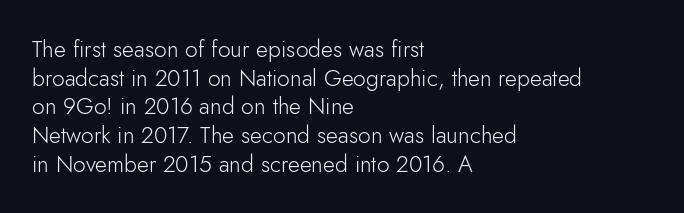
The lines sit at an ordinary, default distance from one another. The text block is weighted toward the left margin, trailing off unevenly rightward. Tracking value appears to be zero — textbook default spacing. Has an underline been added? It has not. Stroke mass is kept to a normal reading level or below.
